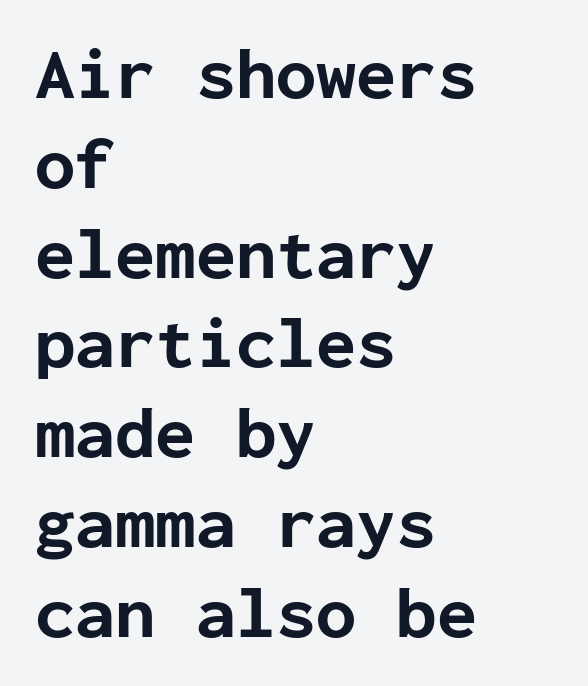
The image shows 73 px bold sans-serif type, upright, monospaced; set left-aligned, line spacing 1.23x, normal letter spacing, not underlined; low stroke contrast and a medium x-height.
